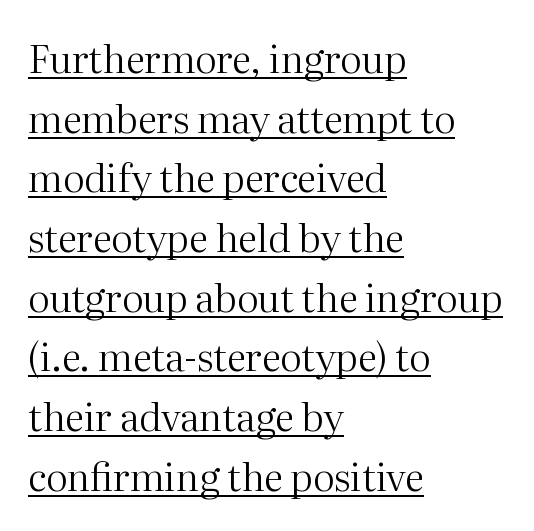
{"serif": "yes", "italic": "no", "bold": "no", "weight": "regular", "width": "normal", "stroke_contrast": "medium", "x_height": "medium", "monospaced": "no", "underline": "yes", "align": "left", "line_spacing": "normal", "line_spacing_ratio": 1.57, "letter_spacing": "normal", "letter_spacing_em": 0.0, "glyph_px": 38}
